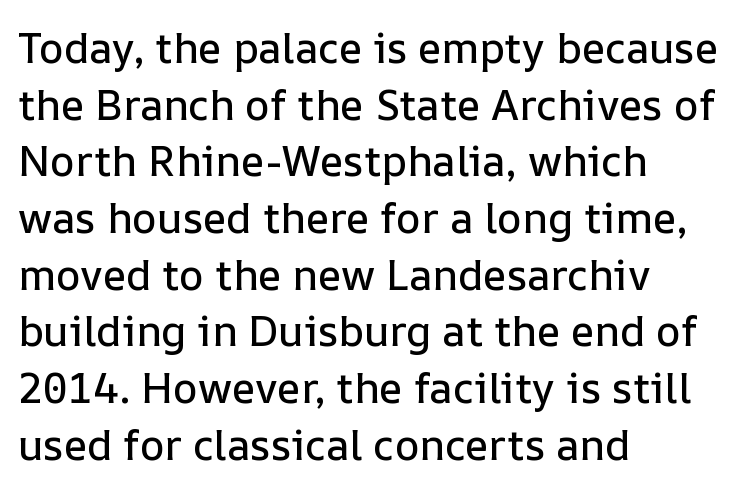
{"italic": "no", "width": "normal", "stroke_contrast": "low", "x_height": "medium", "monospaced": "no", "underline": "no", "align": "left", "line_spacing": "normal", "line_spacing_ratio": 1.35, "letter_spacing": "normal", "letter_spacing_em": 0.0, "glyph_px": 42}
